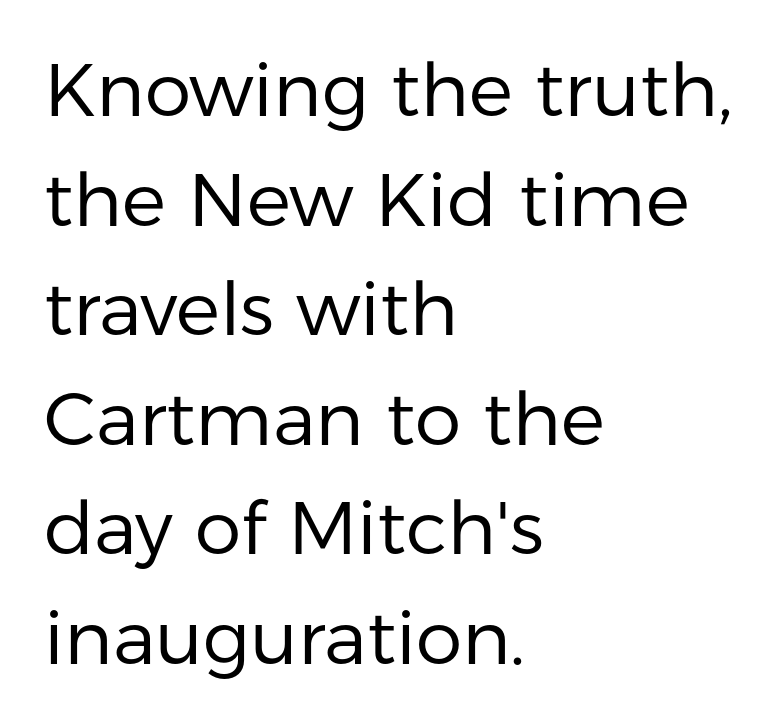
Q: Is the text bold? A: No.
Q: Is the text italic (slanted)? A: No, it is upright.
Q: Is the typeface a serif or a sans-serif typeface? A: Sans-serif.
Q: Is the text underlined? A: No.
Q: How is the paragraph aligned? A: Left-aligned.
Q: Is the spacing between letters normal or unusually wide? A: Normal.
Q: Is the spacing between lines tight, normal or loose? A: Normal.
Q: Width (condensed, normal, or wide)? A: Normal.
Q: Stroke contrast? A: Low.
Q: x-height? A: Medium.
Q: Monospaced? A: No.
